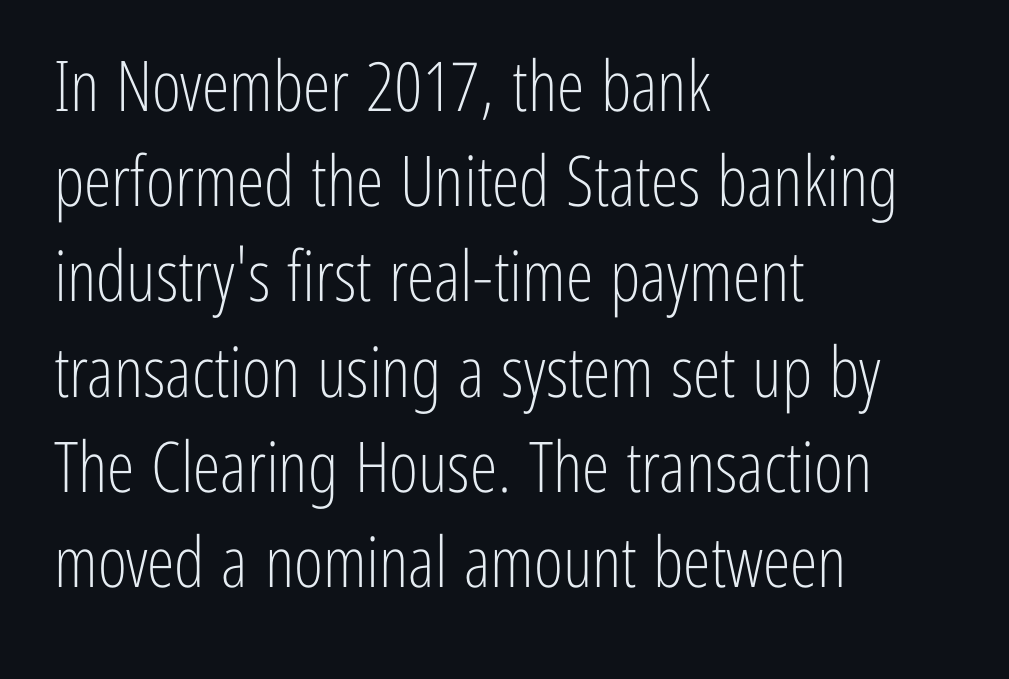
The image shows 70 px light, condensed sans-serif type, upright; set left-aligned, normal line spacing (1.36x), normal letter spacing, not underlined; low stroke contrast and a medium x-height.
